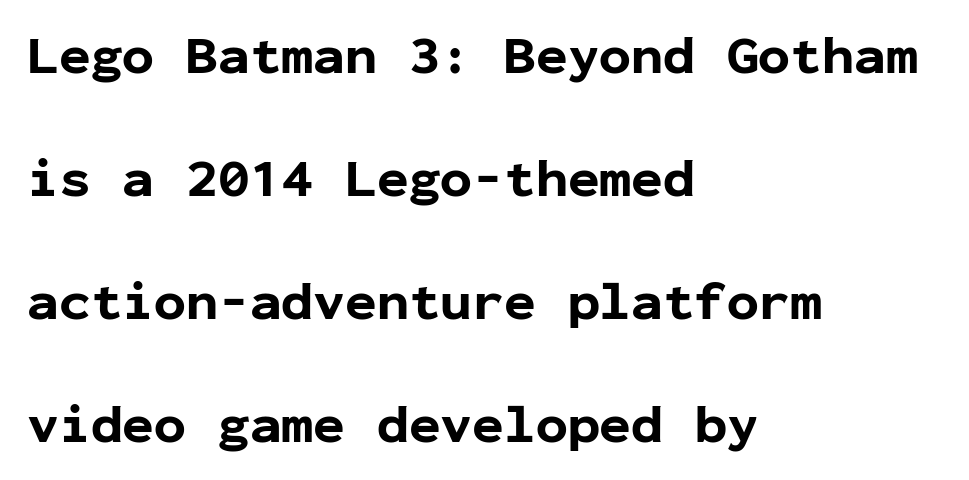
The image shows 53 px bold sans-serif type, upright, monospaced; set left-aligned, loose line spacing (2.32x), normal letter spacing, not underlined; low stroke contrast and a medium x-height.
